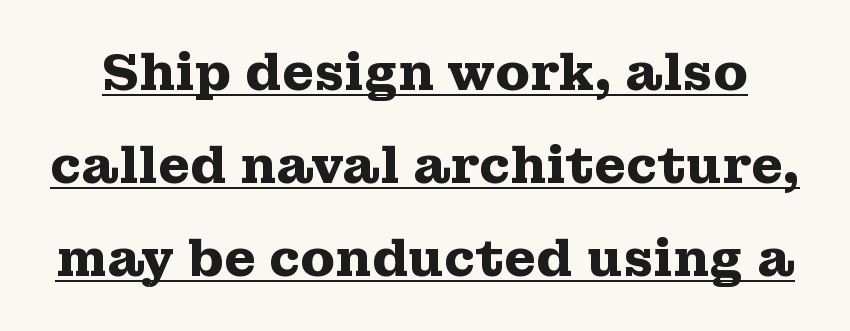
Q: Is the text bold? A: Yes.
Q: Is the text italic (slanted)? A: No, it is upright.
Q: Is the typeface a serif or a sans-serif typeface? A: Serif.
Q: Is the text underlined? A: Yes.
Q: Is the spacing between letters normal or unusually wide? A: Normal.
Q: Width (condensed, normal, or wide)? A: Wide.
Q: Stroke contrast? A: Medium.
Q: x-height? A: Medium.
Q: Monospaced? A: No.
